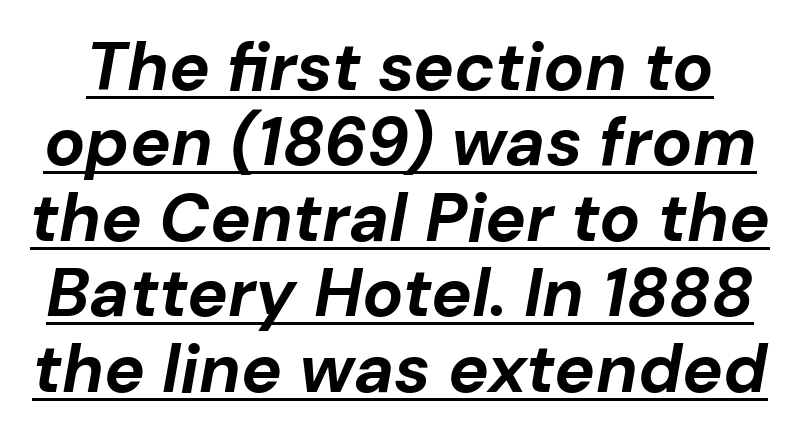
The image shows 68 px bold type, italic (leaning right); set tight line spacing (1.11x), normal letter spacing, underlined; low stroke contrast and a medium x-height.
